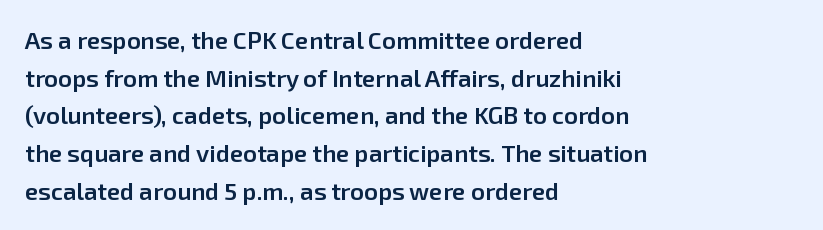
{"italic": "no", "bold": "semi", "underline": "no", "align": "left", "line_spacing": "normal", "line_spacing_ratio": 1.57, "letter_spacing": "normal", "letter_spacing_em": 0.0, "glyph_px": 24}
